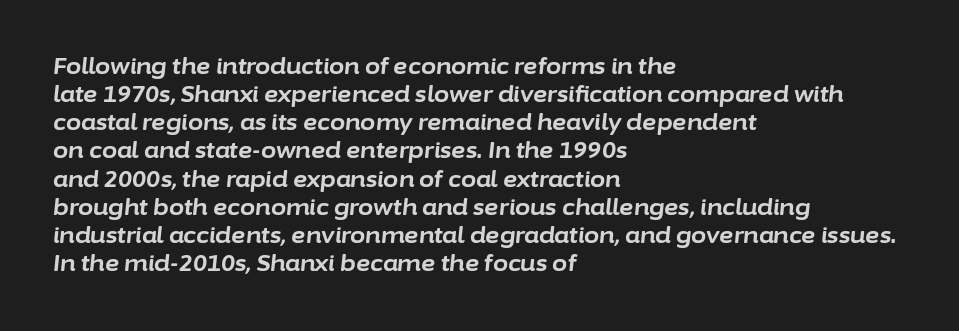
The image shows 22 px bold type, italic (leaning right); set left-aligned, normal line spacing (1.28x), normal letter spacing, not underlined.
